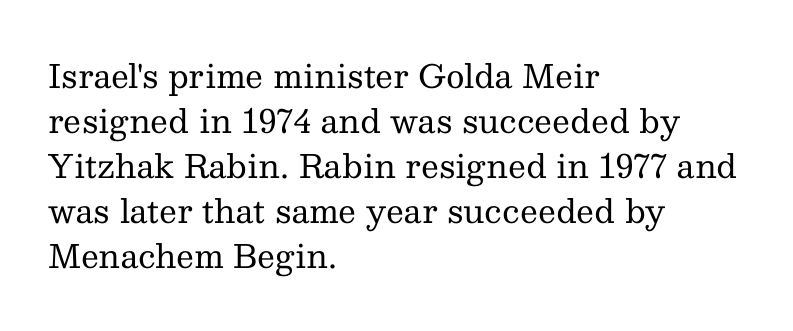
The typesetter chose a ragged-right arrangement here. Evenly set lines give the paragraph a standard silhouette. The type sits square on the baseline with zero lean. Characters follow at the spacing the type designer built in. The rendering uses natural spacing where letterforms have individual widths.
